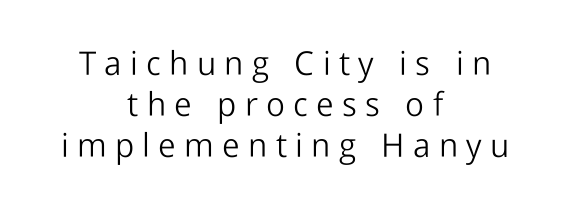
The image shows 33 px light sans-serif type, upright; set centered, normal line spacing (1.25x), unusually wide letter spacing (+0.25 em), not underlined; low stroke contrast and a medium x-height.
